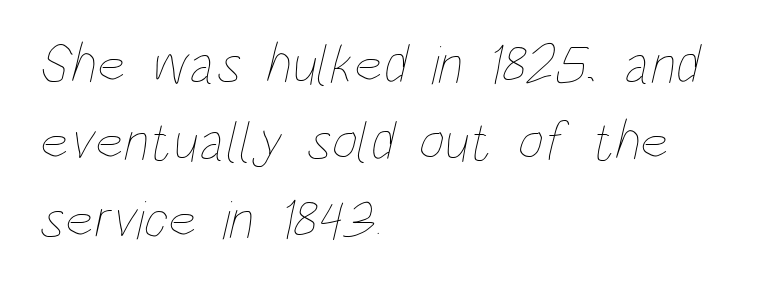
The image shows 56 px thin, condensed type; set left-aligned, normal line spacing (1.38x), normal letter spacing, not underlined; low stroke contrast and a large x-height.
